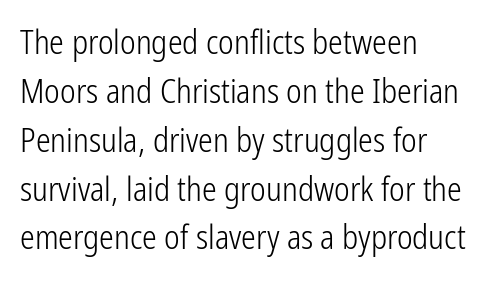
Q: Is the text bold? A: No.
Q: Is the text italic (slanted)? A: No, it is upright.
Q: Is the typeface a serif or a sans-serif typeface? A: Sans-serif.
Q: Is the text underlined? A: No.
Q: How is the paragraph aligned? A: Left-aligned.
Q: Is the spacing between letters normal or unusually wide? A: Normal.
Q: Is the spacing between lines tight, normal or loose? A: Normal.
Q: Width (condensed, normal, or wide)? A: Condensed.
Q: Stroke contrast? A: Low.
Q: x-height? A: Medium.
Q: Monospaced? A: No.
